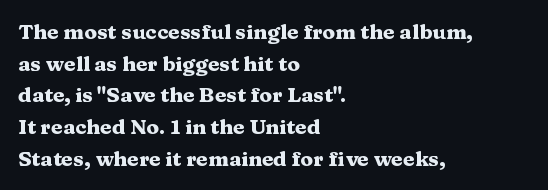
This is roman type, the default non-slanted kind. Observe the ordinary spacing: letters are neighbours, not strangers. The space between consecutive lines is moderate. Leftover space on each line is placed entirely after the last word. The string is rendered with underlining switched off. What weight is shown? A full bold with thick strokes.
